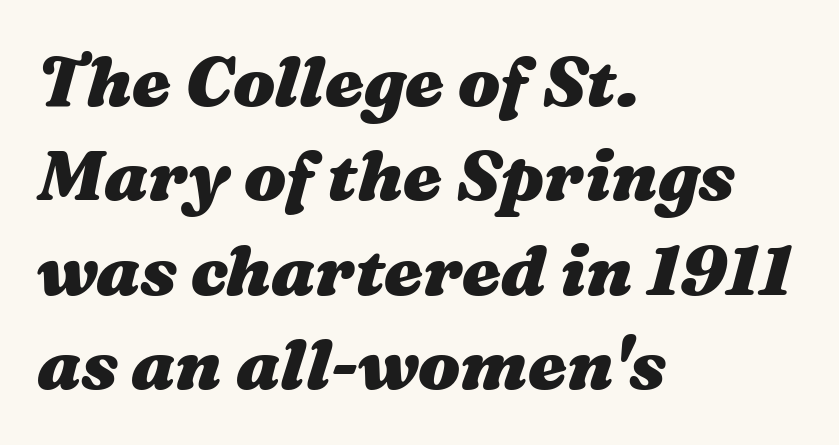
The image shows 70 px heavy, wide type, italic (leaning right); set left-aligned, normal line spacing (1.35x), normal letter spacing, not underlined; medium stroke contrast and a medium x-height.
